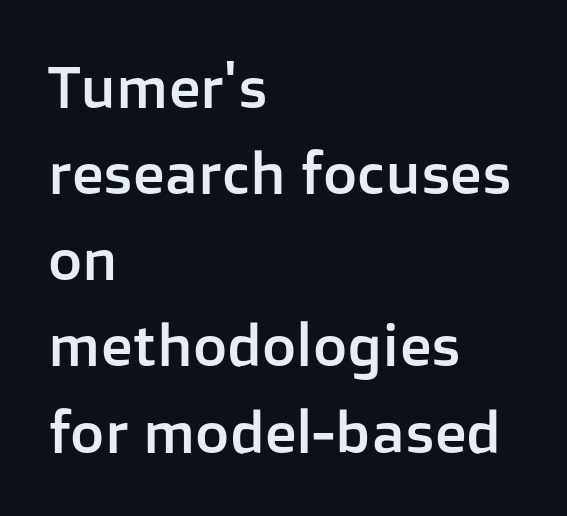
Q: Is the text italic (slanted)? A: No, it is upright.
Q: Is the typeface a serif or a sans-serif typeface? A: Sans-serif.
Q: Is the text underlined? A: No.
Q: How is the paragraph aligned? A: Left-aligned.
Q: Is the spacing between letters normal or unusually wide? A: Normal.
Q: Is the spacing between lines tight, normal or loose? A: Normal.
Q: Width (condensed, normal, or wide)? A: Normal.
Q: Stroke contrast? A: Low.
Q: x-height? A: Medium.
Q: Monospaced? A: No.
